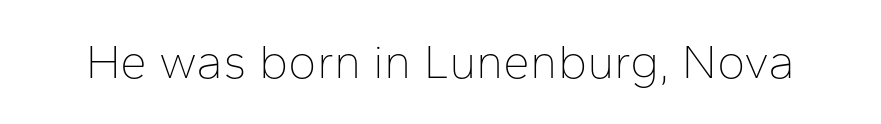
{"serif": "no", "italic": "no", "bold": "no", "weight": "thin", "width": "normal", "stroke_contrast": "low", "x_height": "medium", "monospaced": "no", "underline": "no", "letter_spacing": "normal", "letter_spacing_em": 0.0, "glyph_px": 48}
